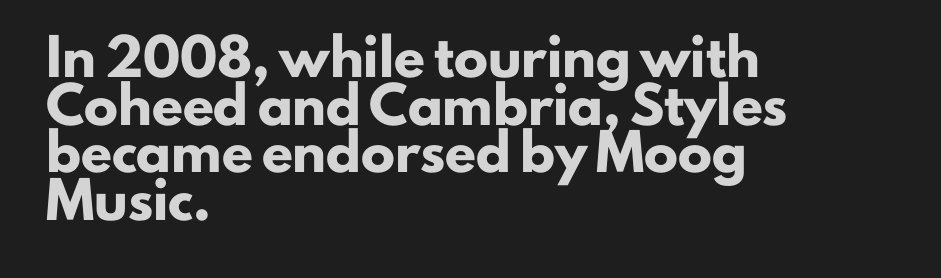
A classic flush-left, rag-right setting is used for this passage. Nobody touched the tracking dial on this one. Interline gaps are of average width in this sample. This sample uses a sans-serif face.
